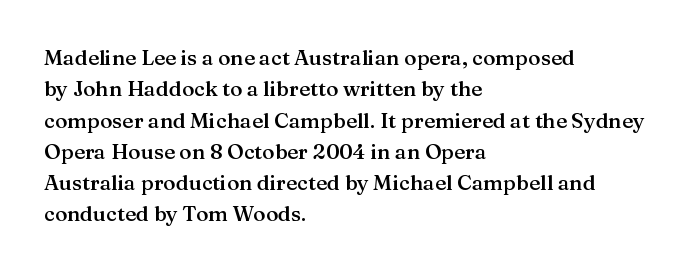
Q: Is the text bold? A: Semi-bold.
Q: Is the text italic (slanted)? A: No, it is upright.
Q: Is the text underlined? A: No.
Q: How is the paragraph aligned? A: Left-aligned.
Q: Is the spacing between letters normal or unusually wide? A: Normal.
Q: Is the spacing between lines tight, normal or loose? A: Normal.
